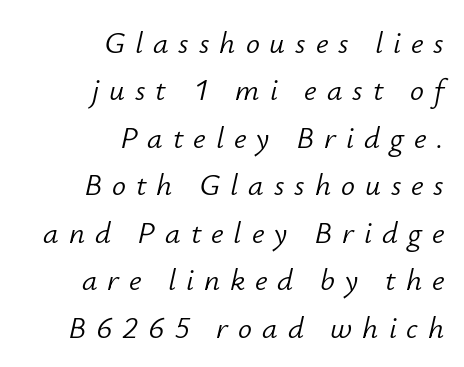
Note the varied advance widths — an 'i' is clearly narrower than an 'm'. Someone cranked the tracking dial way up on this one. A typesetter would call this leading conventional body-copy spacing. If you drew a line through each stem, it would be angled.
